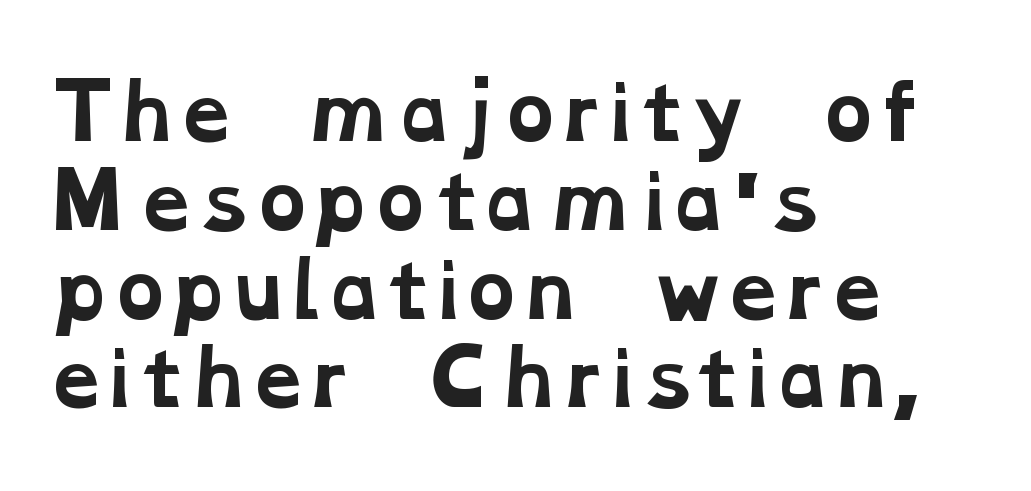
Q: Is the text bold? A: Yes.
Q: Is the typeface a serif or a sans-serif typeface? A: Serif.
Q: Is the text underlined? A: No.
Q: How is the paragraph aligned? A: Left-aligned.
Q: Is the spacing between letters normal or unusually wide? A: Normal.
Q: Width (condensed, normal, or wide)? A: Wide.
Q: Stroke contrast? A: Low.
Q: x-height? A: Medium.
Q: Monospaced? A: No.
